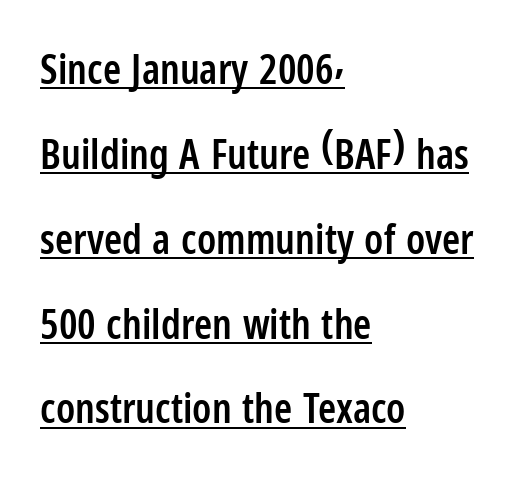
The image shows 41 px semibold, condensed sans-serif type, upright; set left-aligned, loose line spacing (2.07x), normal letter spacing, underlined; low stroke contrast and a medium x-height.
